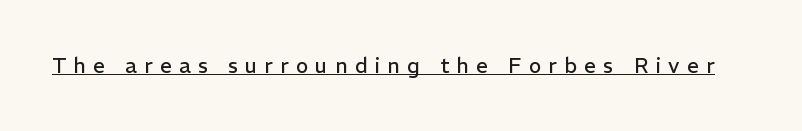
{"italic": "no", "bold": "no", "underline": "yes", "letter_spacing": "wide", "letter_spacing_em": 0.35, "glyph_px": 21}
